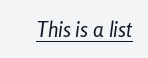
{"italic": "yes", "lean": "right", "slant_degrees": 8, "bold": "no", "underline": "yes", "letter_spacing": "normal", "letter_spacing_em": 0.0, "glyph_px": 21}
